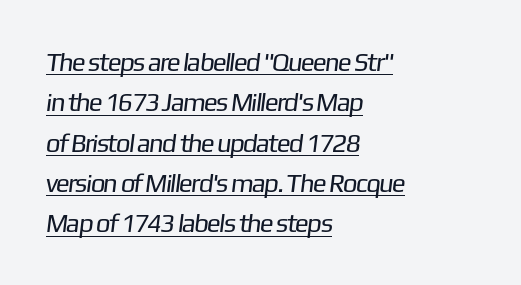
Q: Is the text bold? A: No.
Q: Is the text underlined? A: Yes.
Q: How is the paragraph aligned? A: Left-aligned.
Q: Is the spacing between letters normal or unusually wide? A: Normal.
Q: Is the spacing between lines tight, normal or loose? A: Normal.
